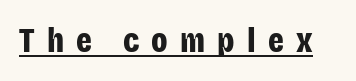
The image shows 35 px bold, condensed sans-serif type, upright; set unusually wide letter spacing (+0.35 em), underlined; low stroke contrast and a large x-height.
